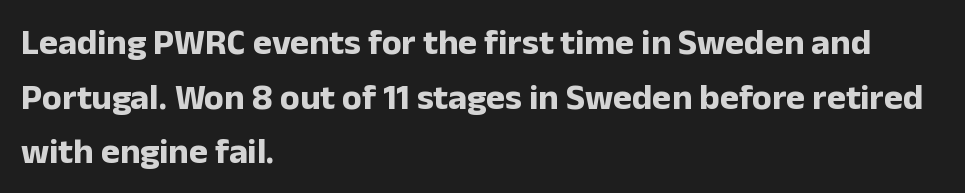
{"serif": "no", "italic": "no", "bold": "yes", "weight": "bold", "width": "normal", "stroke_contrast": "low", "x_height": "medium", "monospaced": "no", "underline": "no", "align": "left", "line_spacing": "normal", "line_spacing_ratio": 1.52, "letter_spacing": "normal", "letter_spacing_em": 0.0, "glyph_px": 36}
